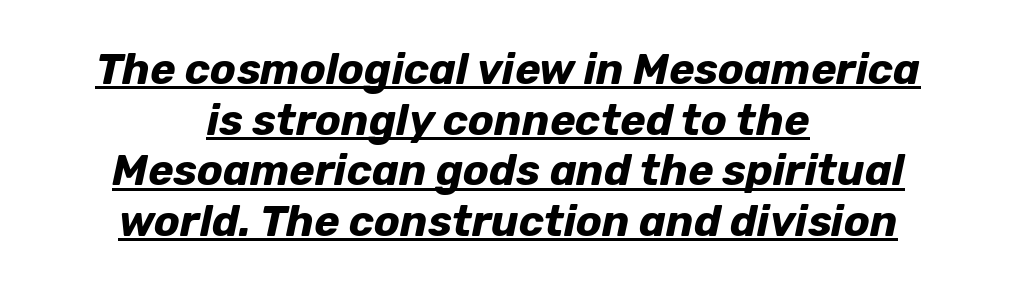
The image shows 43 px bold type, italic (leaning right); set centered, line spacing 1.18x, normal letter spacing, underlined; low stroke contrast and a medium x-height.
